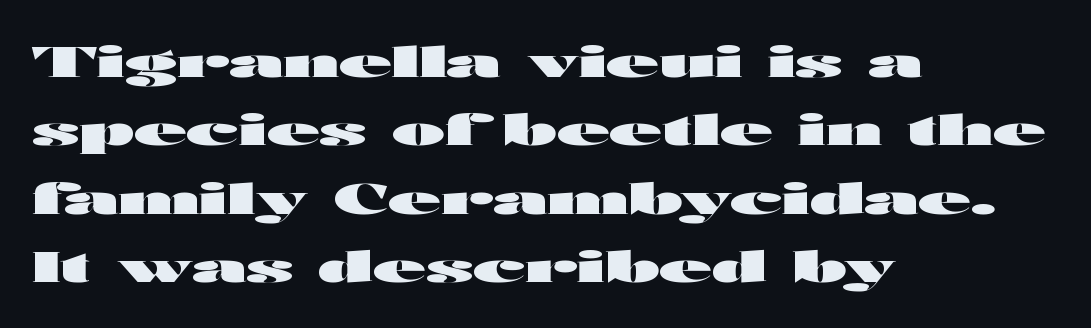
The image shows 43 px heavy, wide sans-serif type, upright; set left-aligned, normal line spacing (1.59x), normal letter spacing, not underlined; high stroke contrast and a medium x-height.
